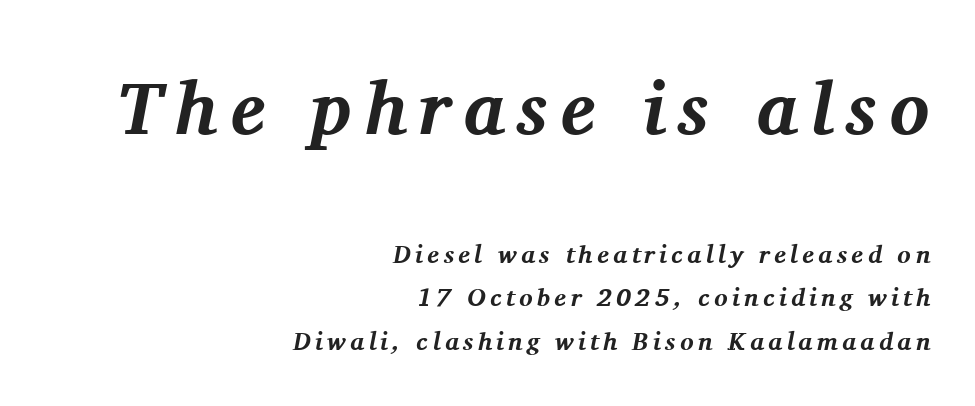
Note the varied advance widths — an 'i' is clearly narrower than an 'm'. The font's italic variant was chosen for this text. The characters display serif detailing at their extremities. A flush-right, rag-left setting is used for this passage.
